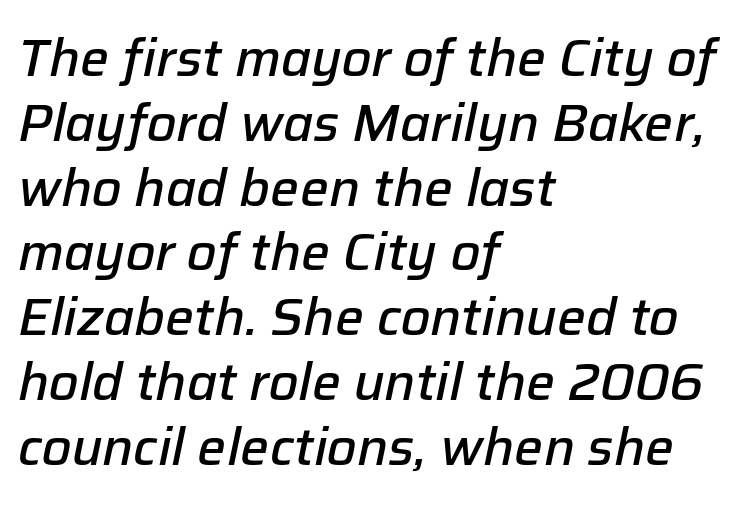
Q: Is the text bold? A: Semi-bold.
Q: Is the text italic (slanted)? A: Yes, it leans right by about 12 degrees.
Q: Is the text underlined? A: No.
Q: How is the paragraph aligned? A: Left-aligned.
Q: Is the spacing between letters normal or unusually wide? A: Normal.
Q: Is the spacing between lines tight, normal or loose? A: Normal.
Q: Width (condensed, normal, or wide)? A: Normal.
Q: Stroke contrast? A: Low.
Q: x-height? A: Medium.
Q: Monospaced? A: No.
